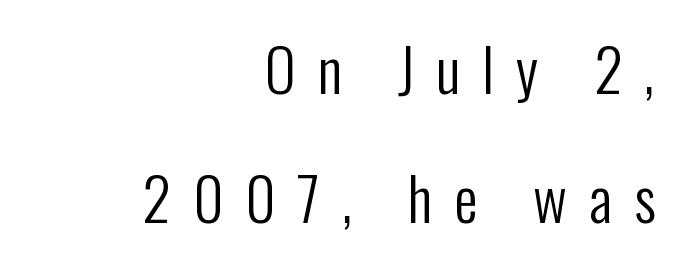
Q: Is the text bold? A: No.
Q: Is the text italic (slanted)? A: No, it is upright.
Q: Is the typeface a serif or a sans-serif typeface? A: Sans-serif.
Q: Is the text underlined? A: No.
Q: How is the paragraph aligned? A: Right-aligned.
Q: Is the spacing between letters normal or unusually wide? A: Unusually wide.
Q: Is the spacing between lines tight, normal or loose? A: Loose.
Q: Width (condensed, normal, or wide)? A: Condensed.
Q: Stroke contrast? A: Low.
Q: x-height? A: Medium.
Q: Monospaced? A: No.
